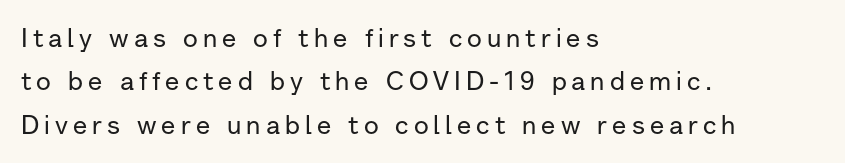
Underline: absent. These lines are set flush left with a ragged right edge. The vertical gap from one line to the next is medium. If you drew a line through each stem, it would be perfectly vertical.
